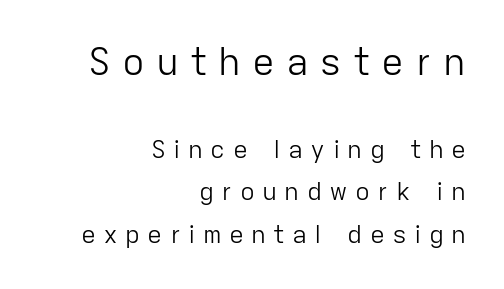
{"serif": "no", "italic": "no", "bold": "no", "weight": "light", "width": "normal", "stroke_contrast": "low", "x_height": "medium", "monospaced": "no", "underline": "no", "align": "right", "line_spacing": "normal", "line_spacing_ratio": 1.7, "letter_spacing": "wide", "letter_spacing_em": 0.29, "larger_block": "first", "size_ratio": 1.52, "glyph_px": 38}
